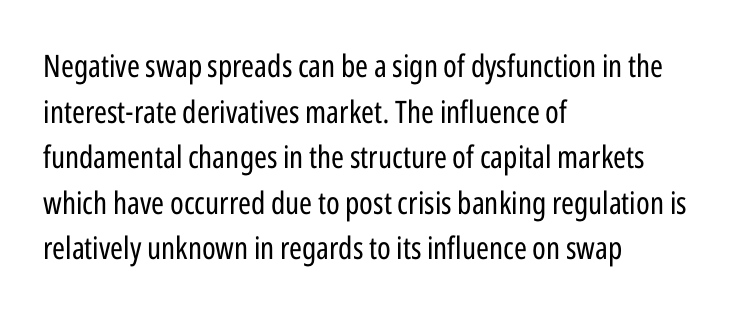
{"serif": "no", "italic": "no", "bold": "no", "weight": "regular", "width": "condensed", "stroke_contrast": "low", "x_height": "medium", "monospaced": "no", "underline": "no", "align": "left", "line_spacing": "normal", "line_spacing_ratio": 1.47, "letter_spacing": "normal", "letter_spacing_em": 0.0, "glyph_px": 31}
